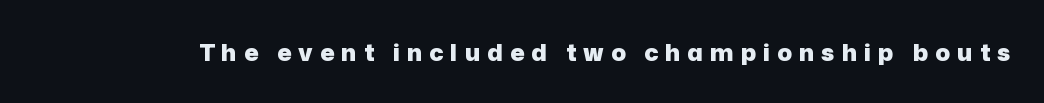
{"italic": "no", "bold": "yes", "underline": "no", "letter_spacing": "wide", "letter_spacing_em": 0.29, "glyph_px": 24}
